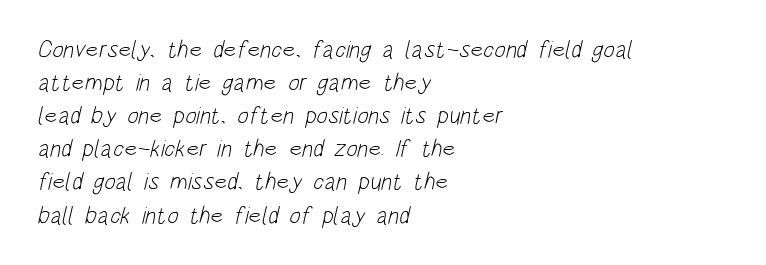
Type without underlining. Successive baselines arrive at the customary interval. The typesetting does not lean heavy: it is not bold. The text block is weighted toward the left margin, trailing off unevenly rightward. The horizontal fit of the characters is conventional and even.
